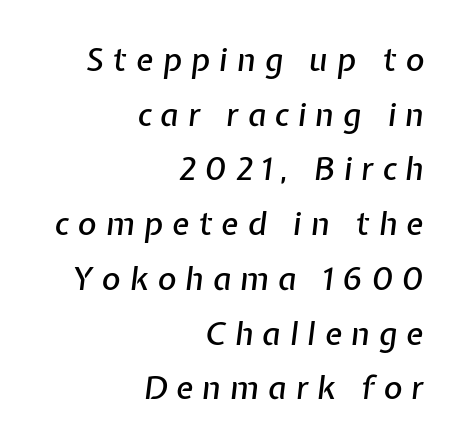
Q: Is the text italic (slanted)? A: Yes, it leans right by about 7 degrees.
Q: Is the text underlined? A: No.
Q: How is the paragraph aligned? A: Right-aligned.
Q: Is the spacing between letters normal or unusually wide? A: Unusually wide.
Q: Width (condensed, normal, or wide)? A: Normal.
Q: Stroke contrast? A: Low.
Q: x-height? A: Medium.
Q: Monospaced? A: No.
